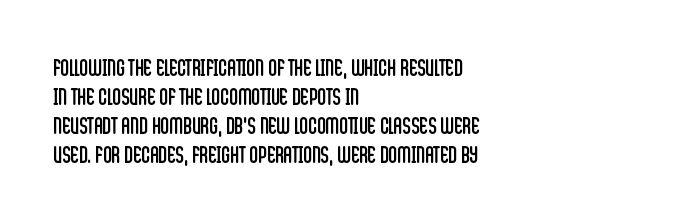
Q: Is the text bold? A: No.
Q: Is the text italic (slanted)? A: No, it is upright.
Q: Is the text underlined? A: No.
Q: How is the paragraph aligned? A: Left-aligned.
Q: Is the spacing between letters normal or unusually wide? A: Normal.
